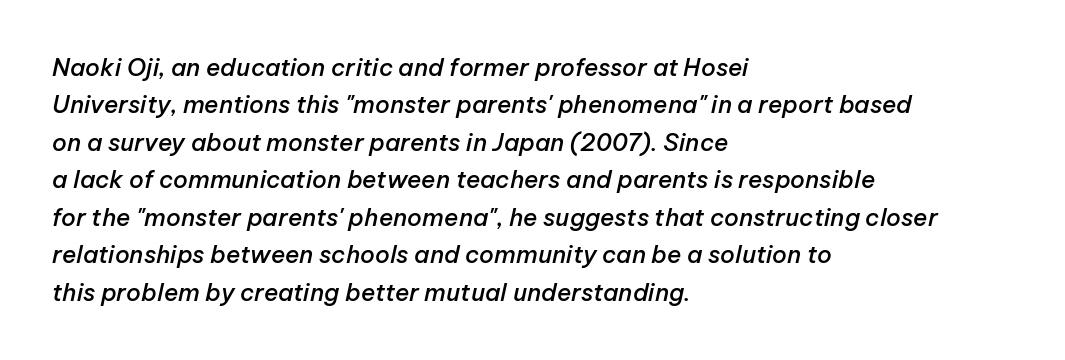
The image shows 24 px text type, italic (leaning right); set left-aligned, normal line spacing (1.56x), normal letter spacing, not underlined.
